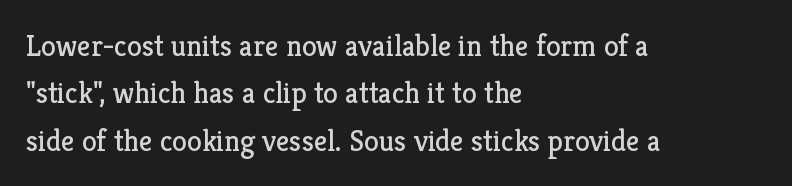
A typesetter would mark this as roman, not italic. Glyph-to-glyph distance matches everyday printed text. No letter is thick-stroked: the sample isn't bold. Vertical spacing — default.
